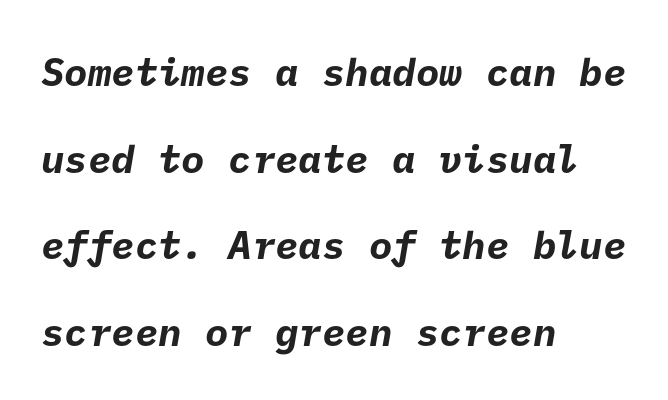
Nothing sits at the stroke ends, so this counts as sans-serif. Whoever set this chose breathing room over compactness in the vertical rhythm. Underline: absent. The face used here is rendered with its standard letterfit. Weight check: bold — yes, fully. A student would call this left alignment; a typographer would say flush left, rag right.
